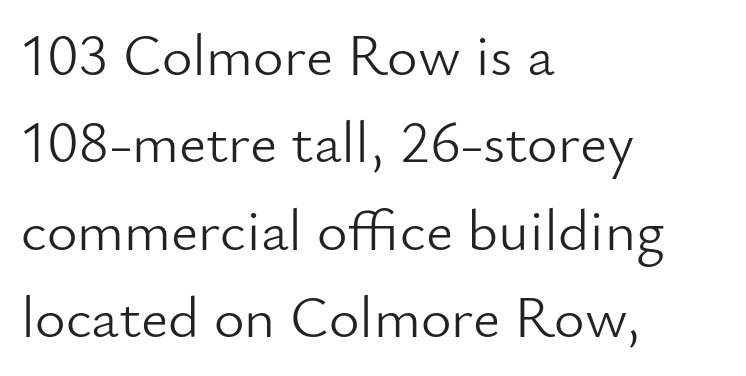
The block of text has a typical density, with ordinary space between rows. Notice how the passage keeps a crisp vertical edge on the left only. The line texture is even and compact thanks to regular tracking. Examine the stroke ends and you'll find no serifs. Check under the words: just untouched page. The weight would be labelled regular, book, light, or lighter still.
